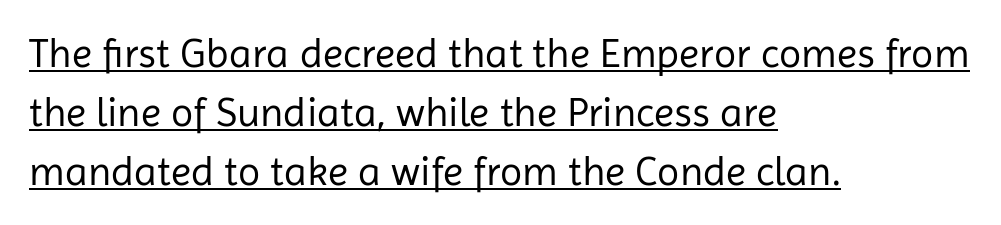
{"serif": "no", "italic": "no", "bold": "no", "weight": "regular", "width": "normal", "stroke_contrast": "low", "x_height": "medium", "monospaced": "no", "underline": "yes", "align": "left", "line_spacing": "normal", "line_spacing_ratio": 1.44, "letter_spacing": "normal", "letter_spacing_em": 0.0, "glyph_px": 41}
